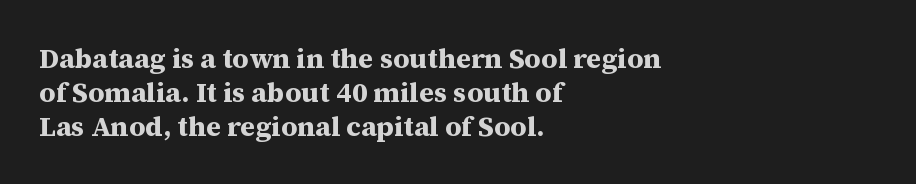
{"serif": "yes", "italic": "no", "bold": "yes", "weight": "bold", "width": "normal", "stroke_contrast": "medium", "x_height": "medium", "monospaced": "no", "underline": "no", "align": "left", "line_spacing_ratio": 1.21, "letter_spacing": "normal", "letter_spacing_em": 0.0, "glyph_px": 28}
